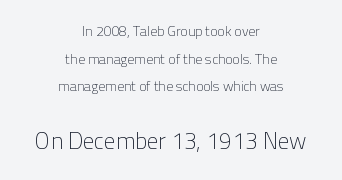
Bare-footed words on every line. Style check: upright. The letterforms sit at book weight or below. The text block is weighted toward neither margin, spreading evenly from the middle. Leading is clearly above the norm, producing a sparse column.
